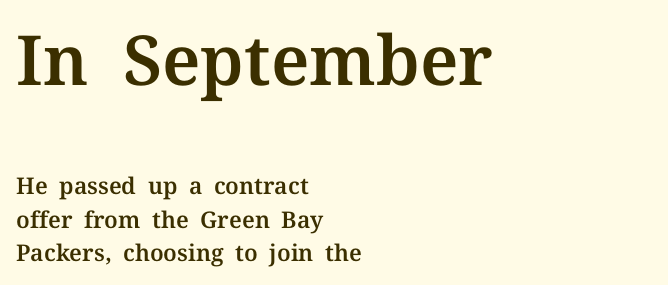
The letters in the upper block stand taller than those in the block below. Check the space under the baseline: it is left empty. Horizontal bands of white between lines are of average thickness. Words appear dense and cohesive because spacing is normal. You could not count columns in this text — the font is proportionally spaced. A serif font was chosen for this passage.
